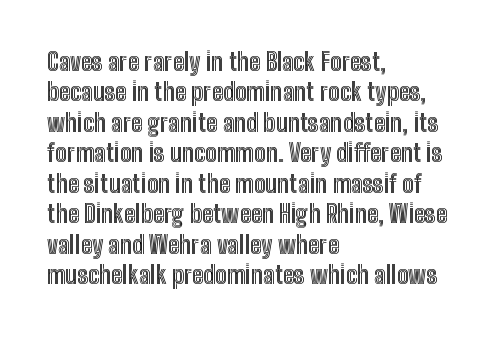
The image shows 24 px text type, upright; set left-aligned, normal line spacing (1.27x), normal letter spacing, not underlined.
